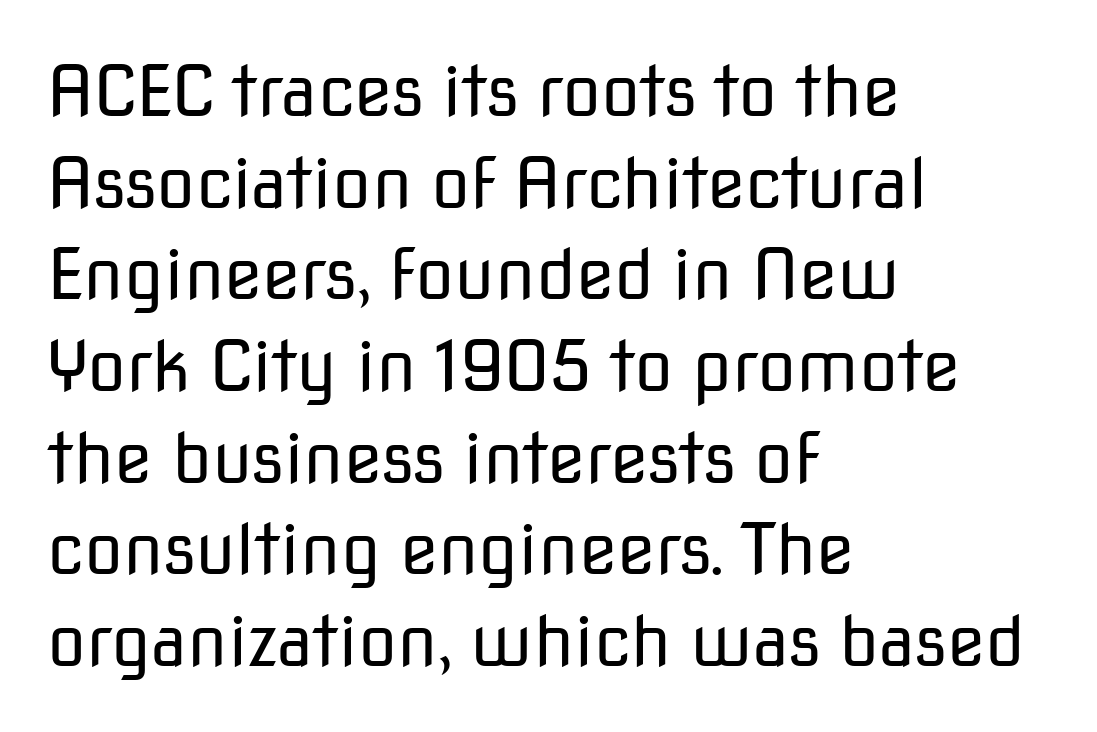
The image shows 70 px regular-weight sans-serif type, upright; set left-aligned, normal line spacing (1.31x), normal letter spacing, not underlined; low stroke contrast and a medium x-height.
